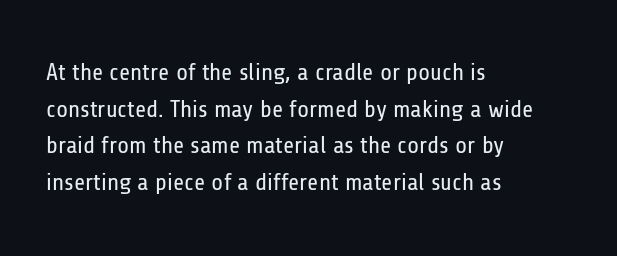
Standard letterfit; no display-style spreading of the glyphs. No chunkiness to these letters — they're not bold. This is roman type, the default non-slanted kind. Does the copy run flush right? No — it runs flush left.
